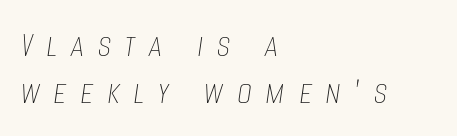
The image shows 38 px thin, condensed type, italic (leaning right); set left-aligned, line spacing 1.23x, unusually wide letter spacing (+0.36 em), not underlined; low stroke contrast and a large x-height.
